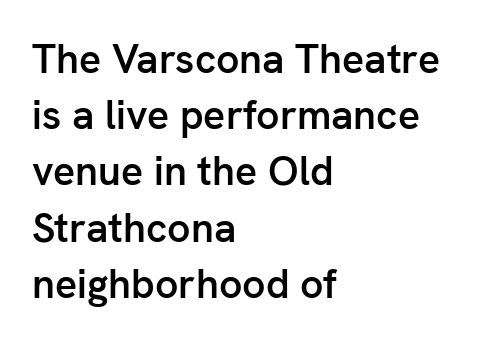
The image shows 41 px semibold sans-serif type, upright; set left-aligned, normal line spacing (1.37x), normal letter spacing, not underlined; low stroke contrast and a medium x-height.
